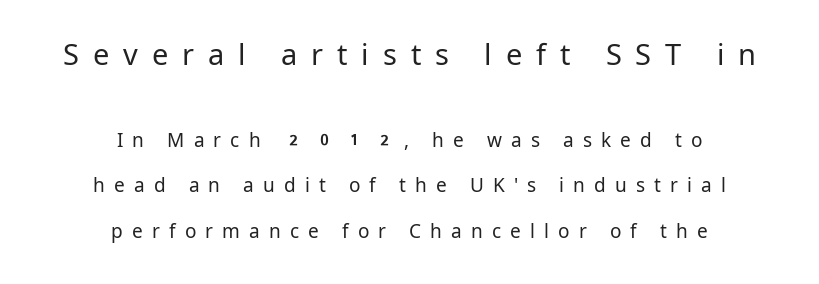
Q: Is the text bold? A: No.
Q: Is the text italic (slanted)? A: No, it is upright.
Q: Is the typeface a serif or a sans-serif typeface? A: Sans-serif.
Q: Is the text underlined? A: No.
Q: How is the paragraph aligned? A: Centered.
Q: Is the spacing between letters normal or unusually wide? A: Unusually wide.
Q: Is the spacing between lines tight, normal or loose? A: Loose.
Q: Which block of text is set in a larger size, the first (top) or the second (bottom)? A: The first (top) one.
Q: Width (condensed, normal, or wide)? A: Normal.
Q: Stroke contrast? A: Low.
Q: x-height? A: Medium.
Q: Monospaced? A: No.
